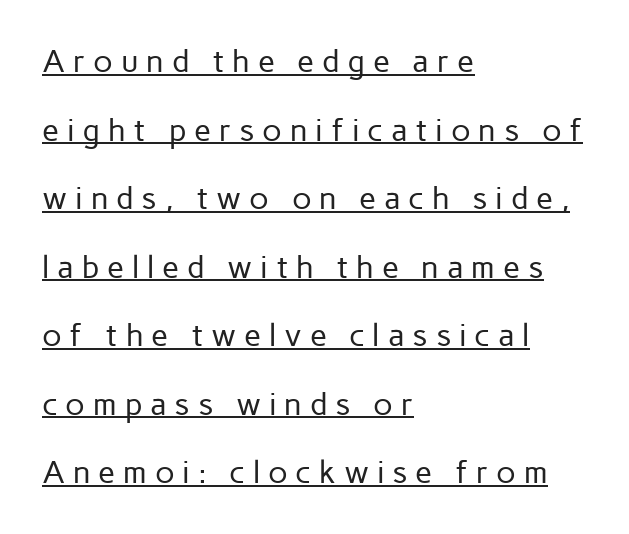
Q: Is the text bold? A: No.
Q: Is the text italic (slanted)? A: No, it is upright.
Q: Is the typeface a serif or a sans-serif typeface? A: Sans-serif.
Q: Is the text underlined? A: Yes.
Q: How is the paragraph aligned? A: Left-aligned.
Q: Is the spacing between letters normal or unusually wide? A: Unusually wide.
Q: Is the spacing between lines tight, normal or loose? A: Loose.
Q: Width (condensed, normal, or wide)? A: Normal.
Q: Stroke contrast? A: Low.
Q: x-height? A: Medium.
Q: Monospaced? A: No.
